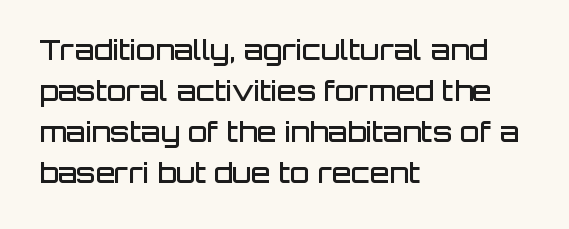
Q: Is the text bold? A: Semi-bold.
Q: Is the text italic (slanted)? A: No, it is upright.
Q: Is the typeface a serif or a sans-serif typeface? A: Sans-serif.
Q: Is the text underlined? A: No.
Q: How is the paragraph aligned? A: Left-aligned.
Q: Is the spacing between letters normal or unusually wide? A: Normal.
Q: Is the spacing between lines tight, normal or loose? A: Normal.
Q: Width (condensed, normal, or wide)? A: Normal.
Q: Stroke contrast? A: Low.
Q: x-height? A: Large.
Q: Monospaced? A: No.
